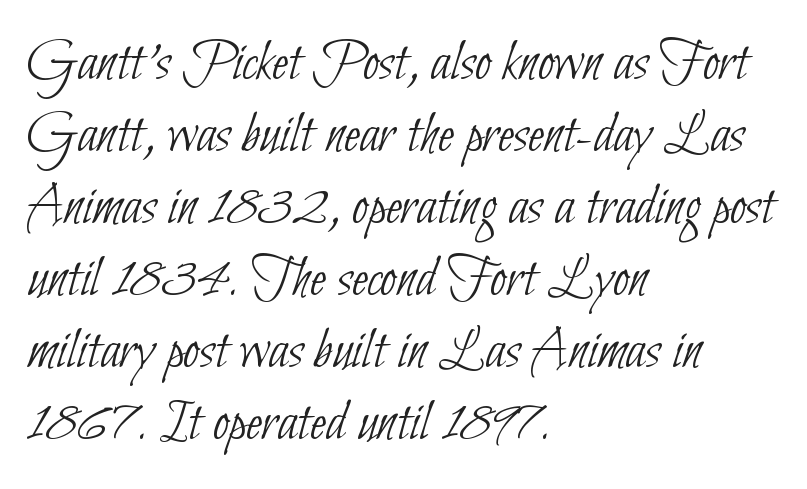
The image shows 59 px thin, condensed sans-serif type; set left-aligned, line spacing 1.22x, normal letter spacing, not underlined; low stroke contrast and a small x-height.
